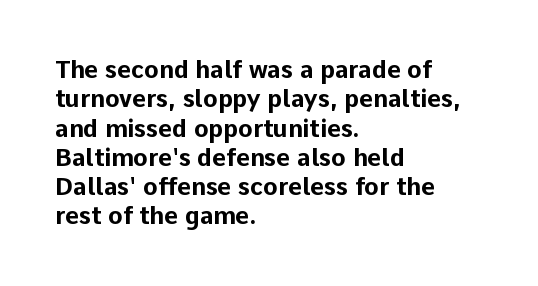
The image shows 24 px bold type, upright; set left-aligned, line spacing 1.22x, normal letter spacing, not underlined.
